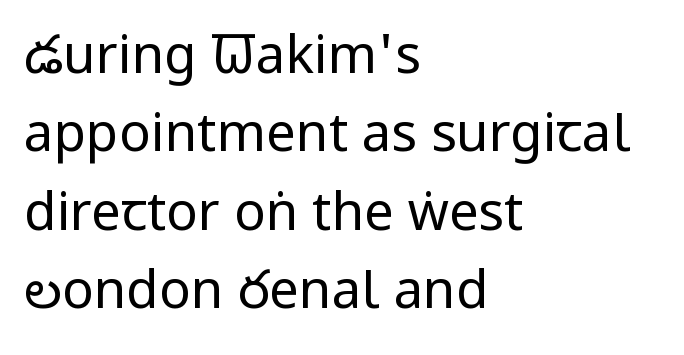
The image shows 53 px regular-weight, condensed sans-serif type, upright; set left-aligned, normal line spacing (1.48x), normal letter spacing, not underlined; low stroke contrast and a large x-height.
